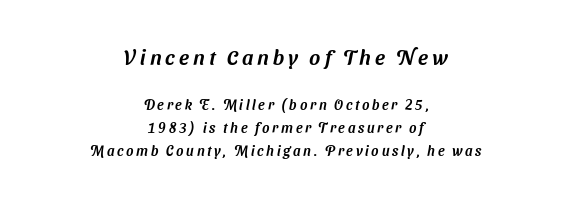
Q: Is the text underlined? A: No.
Q: How is the paragraph aligned? A: Centered.
Q: Is the spacing between lines tight, normal or loose? A: Normal.
Q: Which block of text is set in a larger size, the first (top) or the second (bottom)? A: The first (top) one.
